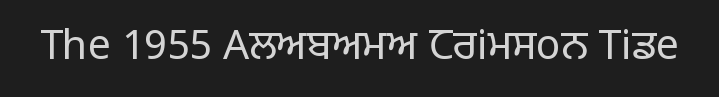
The image shows 41 px regular-weight sans-serif type, upright; set normal letter spacing, not underlined; low stroke contrast and a large x-height.
